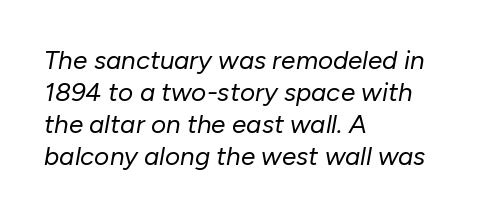
The image shows 26 px text type, italic (leaning right); set left-aligned, line spacing 1.23x, normal letter spacing, not underlined.
